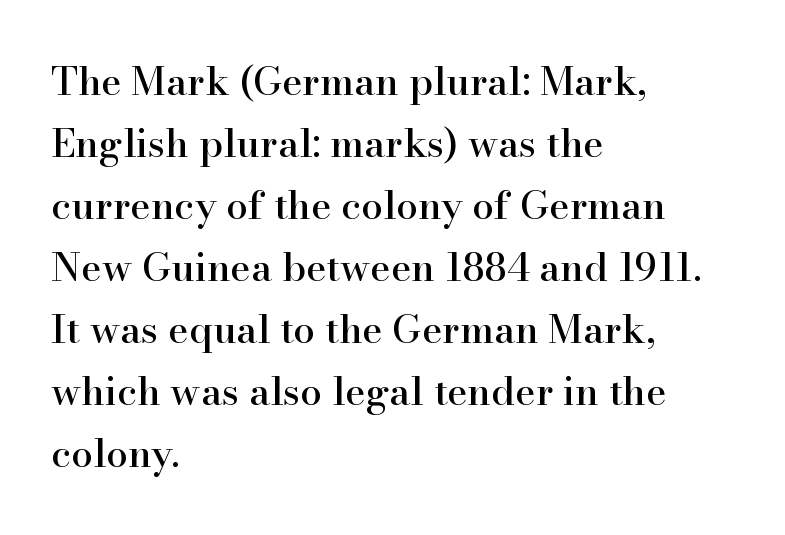
Q: Is the text italic (slanted)? A: No, it is upright.
Q: Is the typeface a serif or a sans-serif typeface? A: Serif.
Q: Is the text underlined? A: No.
Q: How is the paragraph aligned? A: Left-aligned.
Q: Is the spacing between letters normal or unusually wide? A: Normal.
Q: Is the spacing between lines tight, normal or loose? A: Normal.
Q: Width (condensed, normal, or wide)? A: Normal.
Q: Stroke contrast? A: High.
Q: x-height? A: Small.
Q: Monospaced? A: No.
